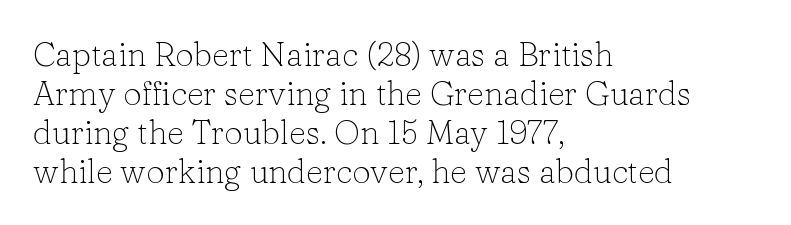
Stems and bowls with no extra thickness — not bold. Only glyphs here, with clear space below each row. Compared with a centered layout, this one pins lines to the left instead. These lines are rendered in a variable-pitch font. Posture: upright roman.
